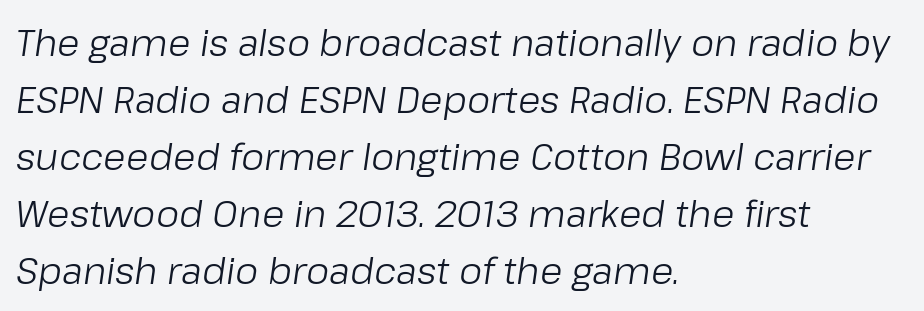
Q: Is the text bold? A: No.
Q: Is the text italic (slanted)? A: Yes, it leans right by about 8 degrees.
Q: Is the text underlined? A: No.
Q: How is the paragraph aligned? A: Left-aligned.
Q: Is the spacing between letters normal or unusually wide? A: Normal.
Q: Is the spacing between lines tight, normal or loose? A: Normal.
Q: Width (condensed, normal, or wide)? A: Normal.
Q: Stroke contrast? A: Low.
Q: x-height? A: Medium.
Q: Monospaced? A: No.
